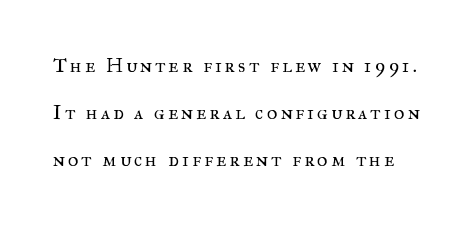
Q: Is the text bold? A: No.
Q: Is the text italic (slanted)? A: No, it is upright.
Q: Is the text underlined? A: No.
Q: Is the spacing between lines tight, normal or loose? A: Loose.
